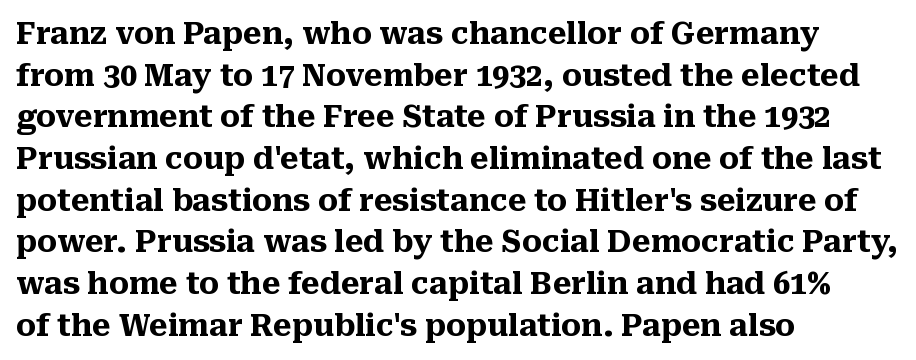
The image shows 30 px heavy serif type, upright; set left-aligned, normal line spacing (1.39x), normal letter spacing, not underlined; medium stroke contrast and a medium x-height.
